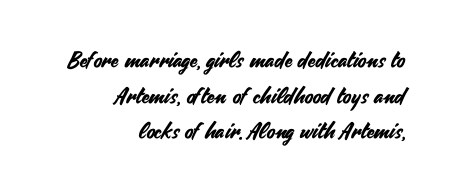
The image shows 22 px text type; set right-aligned, normal line spacing (1.62x), normal letter spacing, not underlined.
